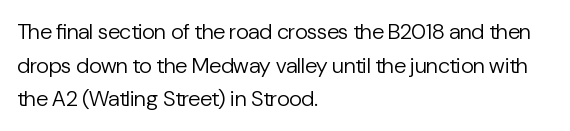
{"italic": "no", "bold": "no", "underline": "no", "align": "left", "line_spacing": "normal", "line_spacing_ratio": 1.53, "letter_spacing": "normal", "letter_spacing_em": 0.0, "glyph_px": 22}
